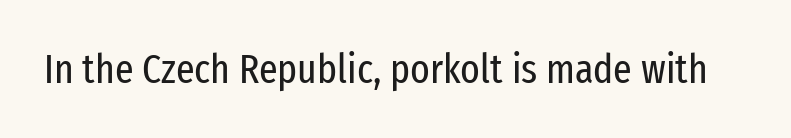
I'd call this a sans setting — the letters go barefoot. Counters stay open thanks to moderate or lighter strokes. Is this a fixed-width face? No — the glyphs have proportional, varying widths. Honestly, there is no underline to notice here at all.
